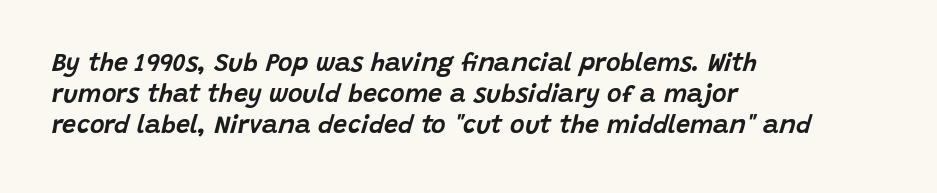
The image shows 25 px text type, italic (leaning right); set left-aligned, normal line spacing (1.25x), normal letter spacing, not underlined.
